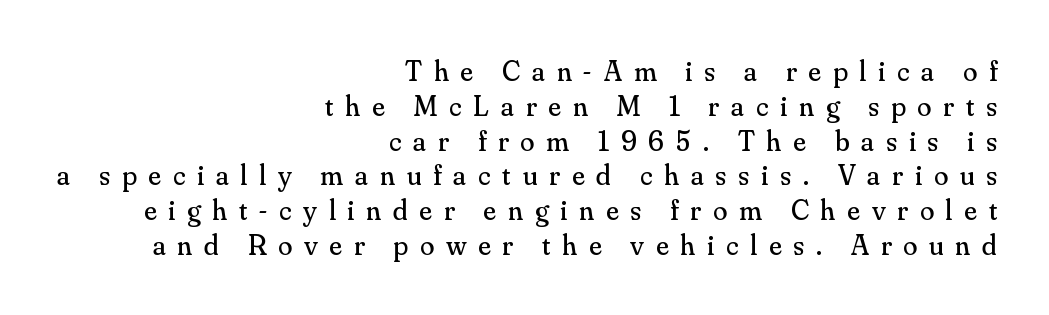
The image shows 29 px regular-weight serif type, upright; set right-aligned, line spacing 1.2x, unusually wide letter spacing (+0.41 em), not underlined; medium stroke contrast and a small x-height.
